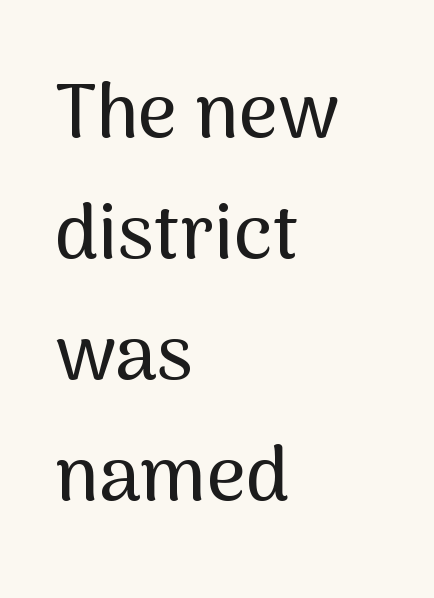
{"serif": "no", "italic": "no", "width": "normal", "stroke_contrast": "medium", "x_height": "medium", "monospaced": "no", "underline": "no", "align": "left", "line_spacing": "normal", "line_spacing_ratio": 1.59, "letter_spacing": "normal", "letter_spacing_em": 0.0, "glyph_px": 76}
